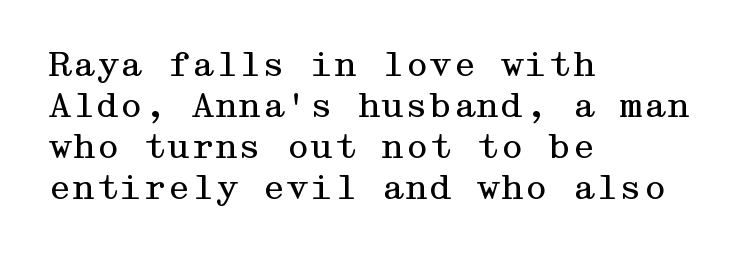
Q: Is the text bold? A: No.
Q: Is the text italic (slanted)? A: No, it is upright.
Q: Is the typeface a serif or a sans-serif typeface? A: Serif.
Q: Is the text underlined? A: No.
Q: How is the paragraph aligned? A: Left-aligned.
Q: Is the spacing between letters normal or unusually wide? A: Normal.
Q: Width (condensed, normal, or wide)? A: Wide.
Q: Stroke contrast? A: Medium.
Q: x-height? A: Medium.
